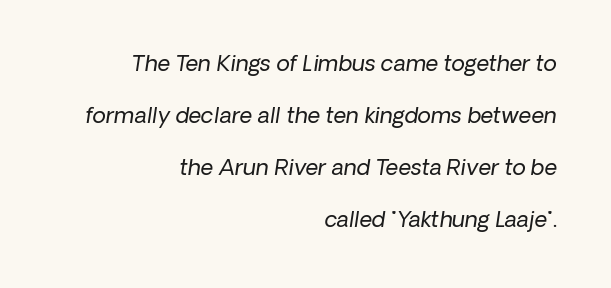
The image shows 22 px text type; set right-aligned, loose line spacing (2.37x), normal letter spacing, not underlined.
